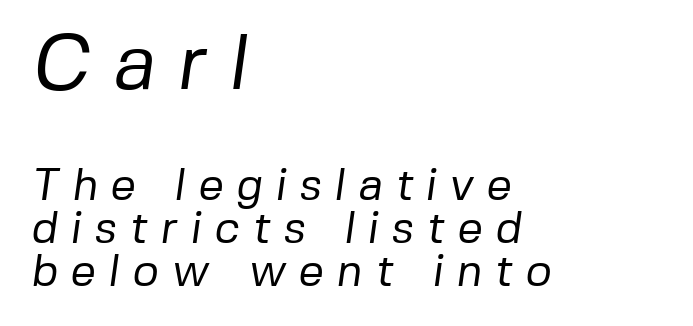
The image shows 78 px regular-weight sans-serif type; set left-aligned, tight line spacing (0.95x), unusually wide letter spacing (+0.28 em), not underlined; the first (top) block is 1.73x larger; low stroke contrast and a medium x-height.
